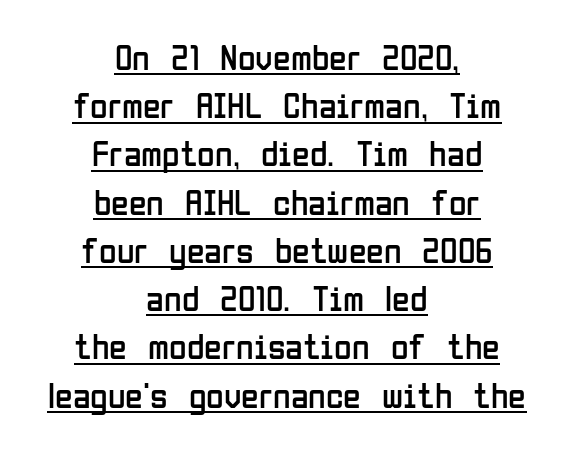
{"serif": "no", "italic": "no", "bold": "no", "weight": "regular", "width": "condensed", "stroke_contrast": "low", "x_height": "medium", "monospaced": "no", "underline": "yes", "align": "center", "line_spacing": "normal", "line_spacing_ratio": 1.34, "letter_spacing": "normal", "letter_spacing_em": 0.0, "glyph_px": 36}
